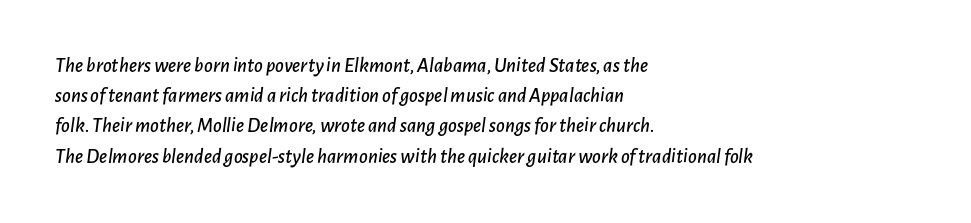
Compared with typical paragraphs, the rows here are spaced about the same. Standard letterfit; no display-style spreading of the glyphs. The lettering tilts uniformly, giving the passage an italic look. Decoration check: the copy has no underline. The compositor pushed each line to the left boundary.
